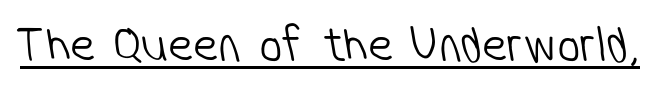
These lines are composed in type without serifs. Every word sits above its own underline. No chunkiness to these letters — they're not bold. Honestly, the letter spacing is just normal — you wouldn't notice it.
